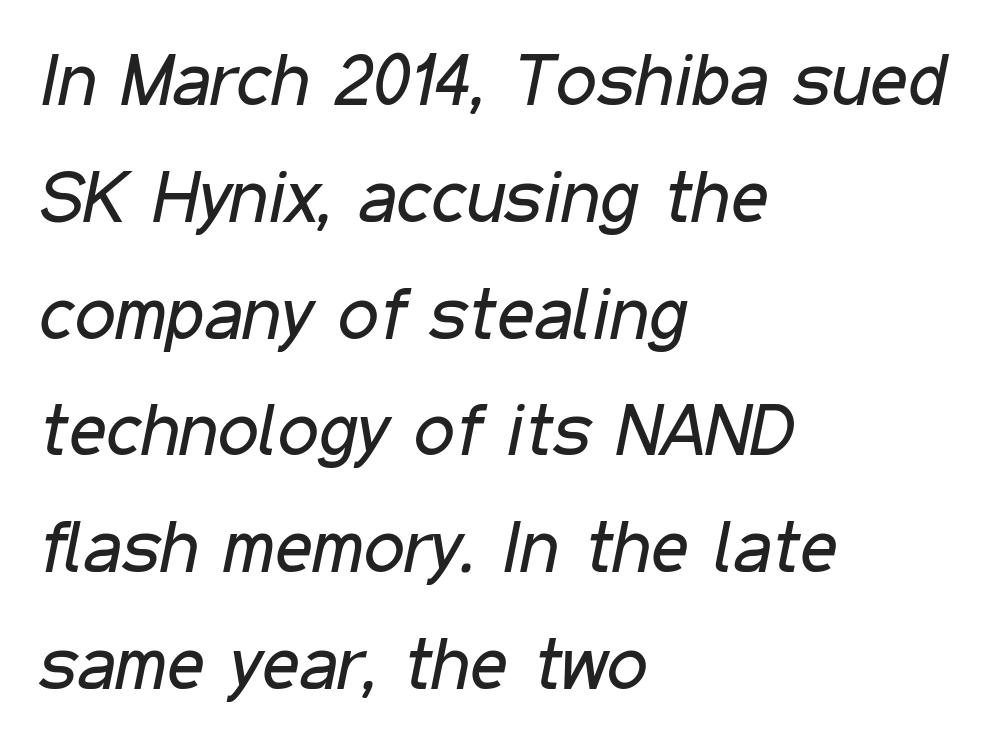
Q: Is the text bold? A: No.
Q: Is the text italic (slanted)? A: Yes, it leans right by about 11 degrees.
Q: Is the text underlined? A: No.
Q: How is the paragraph aligned? A: Left-aligned.
Q: Is the spacing between letters normal or unusually wide? A: Normal.
Q: Is the spacing between lines tight, normal or loose? A: Normal.
Q: Width (condensed, normal, or wide)? A: Condensed.
Q: Stroke contrast? A: Low.
Q: x-height? A: Medium.
Q: Monospaced? A: No.
